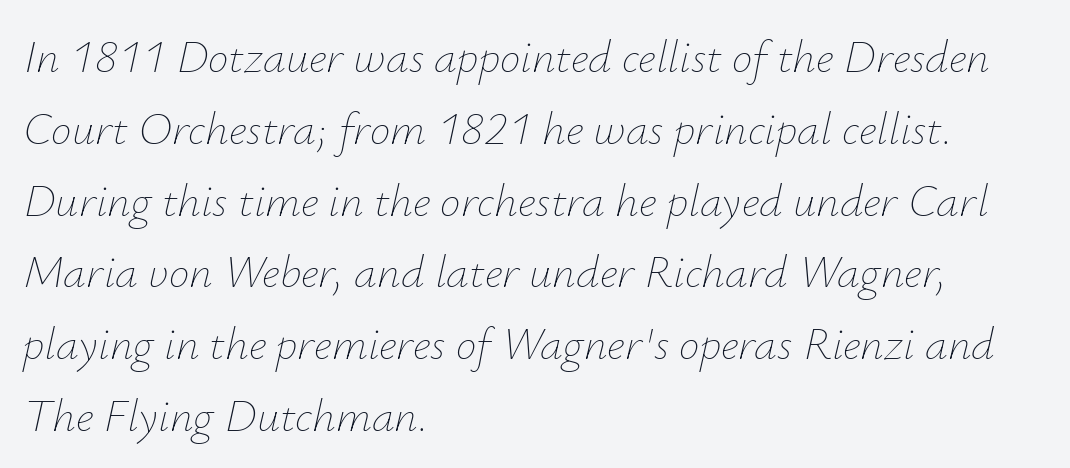
Glyph-to-glyph distance matches everyday printed text. Is the stroke heavy? The answer is a plain regular-or-lighter. Horizontally, the lines are justified to the leading edge only. A typesetter would call this leading conventional body-copy spacing. The baseline area is clear. Do the characters align in a grid? No, the font is proportional.
